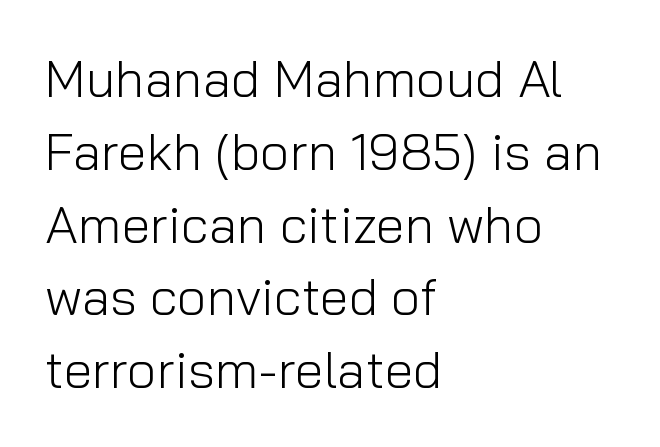
Does the leading feel generous? No, just average. The baseline area is clear. The font family rendered here belongs to the sans-serif group. You could call the tracking neutral — neither tight nor loose.
